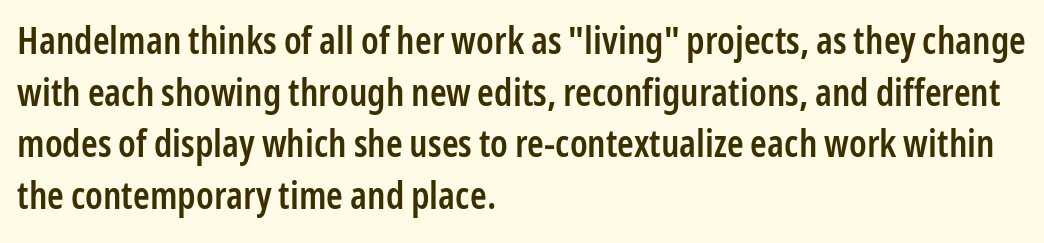
The image shows 38 px semibold, condensed sans-serif type, upright; set left-aligned, normal line spacing (1.36x), normal letter spacing, not underlined; low stroke contrast and a medium x-height.
